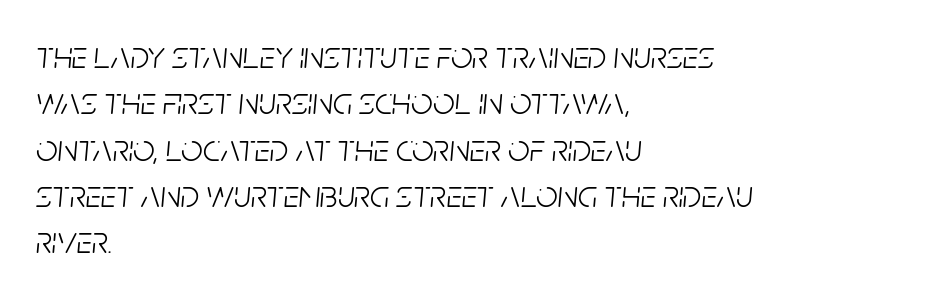
Q: Is the text bold? A: No.
Q: Is the text italic (slanted)? A: Yes, it leans right by about 5 degrees.
Q: Is the text underlined? A: No.
Q: How is the paragraph aligned? A: Left-aligned.
Q: Is the spacing between letters normal or unusually wide? A: Normal.
Q: Width (condensed, normal, or wide)? A: Condensed.
Q: Stroke contrast? A: Low.
Q: x-height? A: Large.
Q: Monospaced? A: No.
